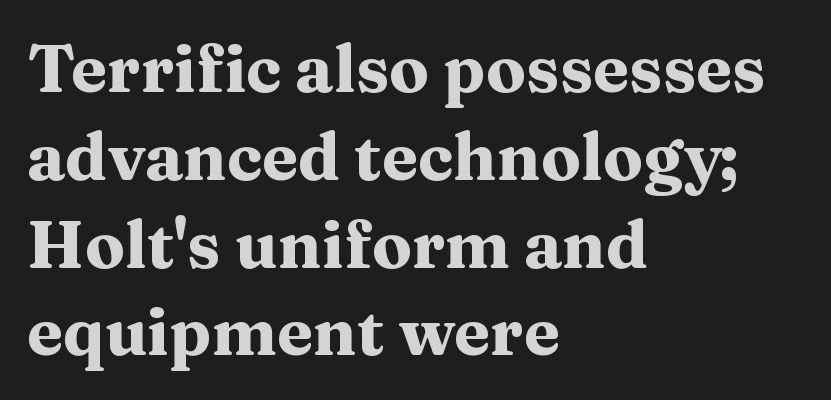
{"serif": "yes", "italic": "no", "bold": "yes", "weight": "heavy", "width": "wide", "stroke_contrast": "medium", "x_height": "medium", "monospaced": "no", "underline": "no", "align": "left", "line_spacing": "normal", "line_spacing_ratio": 1.33, "letter_spacing": "normal", "letter_spacing_em": 0.0, "glyph_px": 66}
